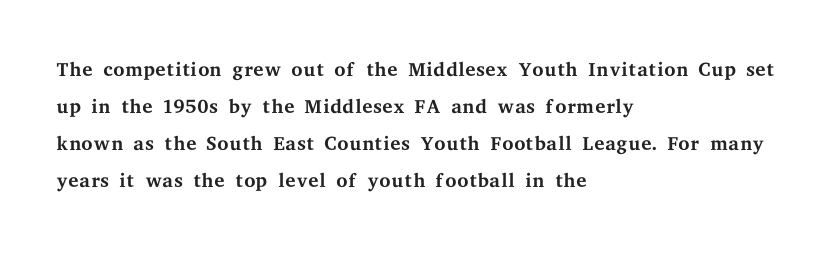
Q: Is the text bold? A: No.
Q: Is the text italic (slanted)? A: No, it is upright.
Q: Is the typeface a serif or a sans-serif typeface? A: Serif.
Q: Is the text underlined? A: No.
Q: How is the paragraph aligned? A: Left-aligned.
Q: Is the spacing between letters normal or unusually wide? A: Normal.
Q: Is the spacing between lines tight, normal or loose? A: Normal.
Q: Width (condensed, normal, or wide)? A: Wide.
Q: Stroke contrast? A: Medium.
Q: x-height? A: Medium.
Q: Monospaced? A: No.
